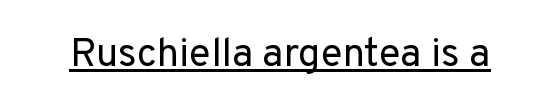
Nobody touched the tracking dial on this one. The axis of the letterforms is exactly vertical. This sample uses a sans-serif face. A baseline rule has been typeset under these characters. A typesetter would call this proportional, since set widths differ per character. The typesetting does not lean heavy: it is not bold.
